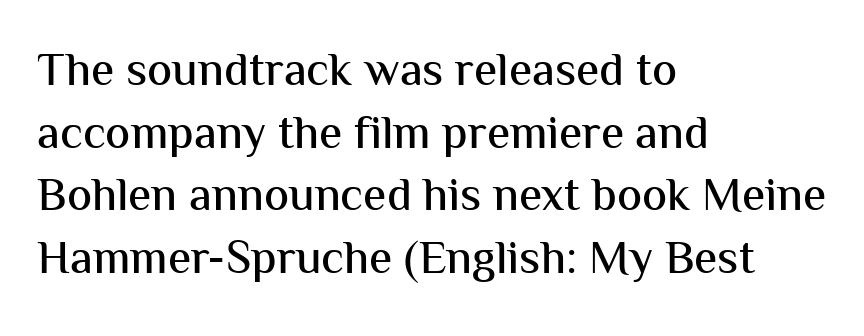
Q: Is the text italic (slanted)? A: No, it is upright.
Q: Is the typeface a serif or a sans-serif typeface? A: Sans-serif.
Q: Is the text underlined? A: No.
Q: How is the paragraph aligned? A: Left-aligned.
Q: Is the spacing between letters normal or unusually wide? A: Normal.
Q: Is the spacing between lines tight, normal or loose? A: Normal.
Q: Width (condensed, normal, or wide)? A: Normal.
Q: Stroke contrast? A: Medium.
Q: x-height? A: Medium.
Q: Monospaced? A: No.
